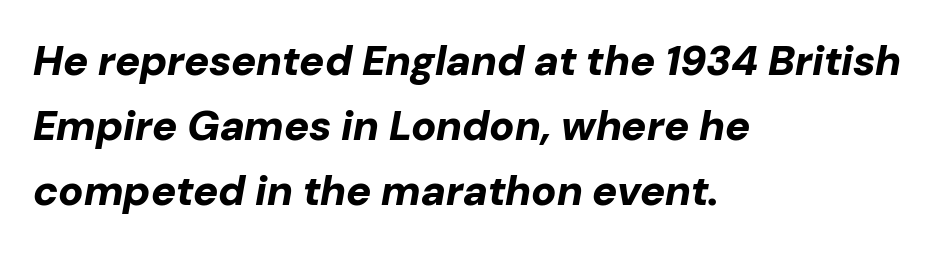
{"italic": "yes", "lean": "right", "slant_degrees": 10, "bold": "yes", "weight": "bold", "width": "normal", "stroke_contrast": "low", "x_height": "medium", "monospaced": "no", "underline": "no", "align": "left", "line_spacing": "normal", "line_spacing_ratio": 1.55, "letter_spacing": "normal", "letter_spacing_em": 0.0, "glyph_px": 42}
